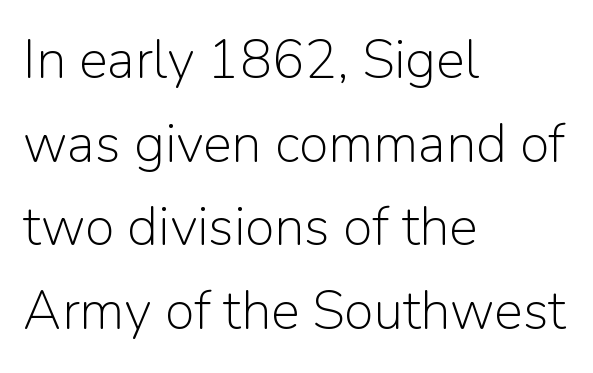
The image shows 54 px light sans-serif type, upright; set left-aligned, normal line spacing (1.55x), normal letter spacing, not underlined; low stroke contrast and a medium x-height.
